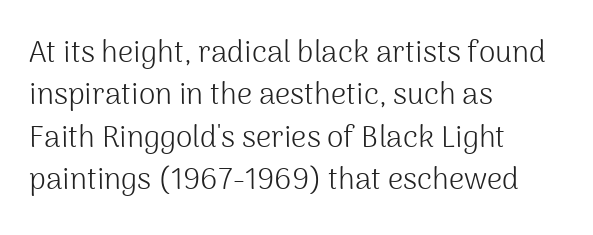
Q: Is the text bold? A: No.
Q: Is the text italic (slanted)? A: No, it is upright.
Q: Is the typeface a serif or a sans-serif typeface? A: Sans-serif.
Q: Is the text underlined? A: No.
Q: How is the paragraph aligned? A: Left-aligned.
Q: Is the spacing between letters normal or unusually wide? A: Normal.
Q: Is the spacing between lines tight, normal or loose? A: Normal.
Q: Width (condensed, normal, or wide)? A: Normal.
Q: Stroke contrast? A: Medium.
Q: x-height? A: Medium.
Q: Monospaced? A: No.
